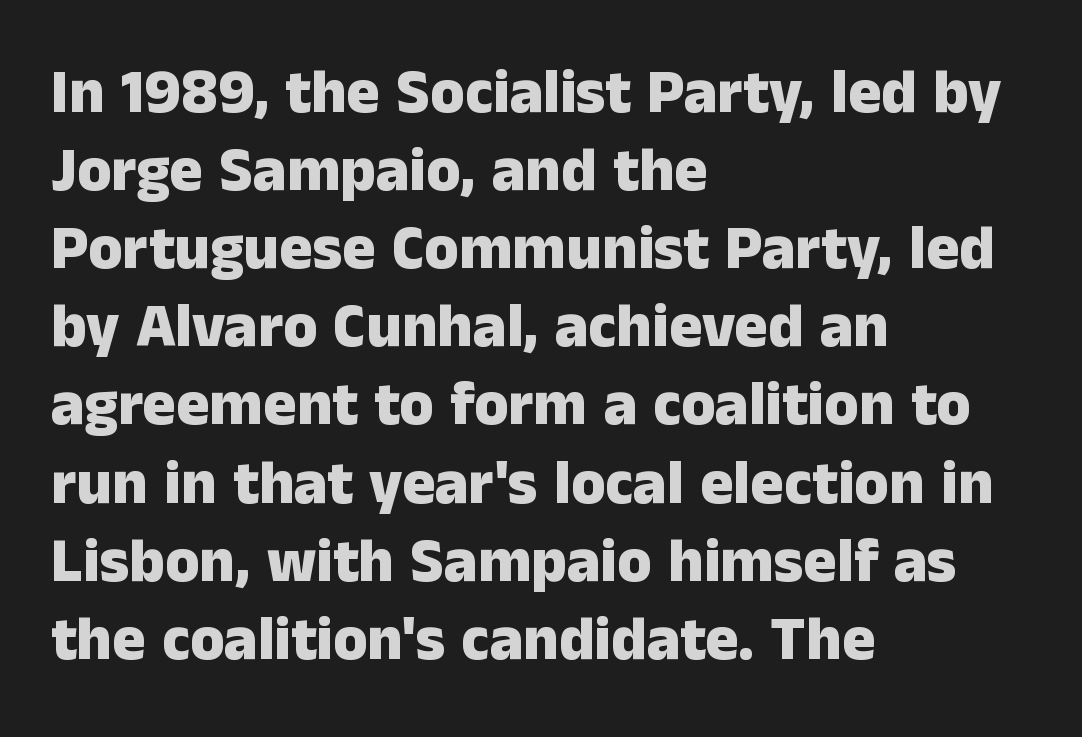
The image shows 62 px heavy sans-serif type, upright; set left-aligned, normal line spacing (1.26x), normal letter spacing, not underlined; low stroke contrast and a medium x-height.
